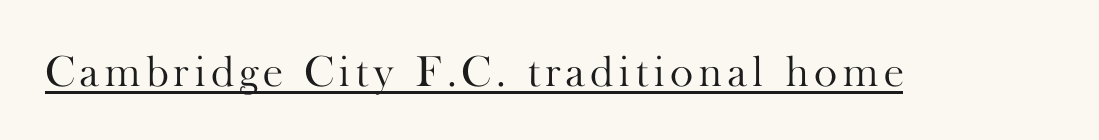
{"serif": "yes", "italic": "no", "bold": "no", "weight": "light", "width": "normal", "stroke_contrast": "high", "x_height": "small", "monospaced": "no", "underline": "yes", "glyph_px": 44}
